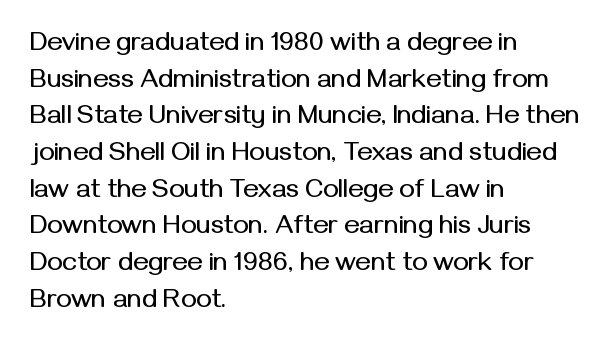
{"italic": "no", "underline": "no", "align": "left", "line_spacing": "normal", "line_spacing_ratio": 1.41, "letter_spacing": "normal", "letter_spacing_em": 0.0, "glyph_px": 26}
